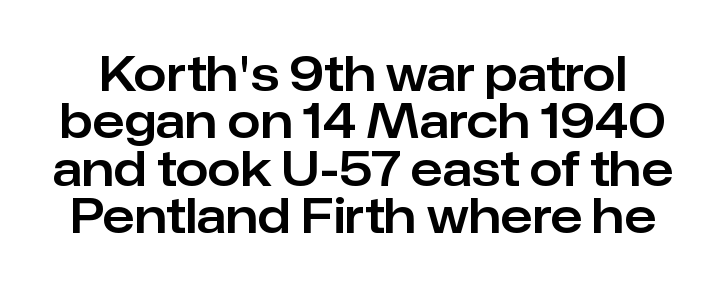
Q: Is the text italic (slanted)? A: No, it is upright.
Q: Is the typeface a serif or a sans-serif typeface? A: Sans-serif.
Q: Is the text underlined? A: No.
Q: Is the spacing between letters normal or unusually wide? A: Normal.
Q: Is the spacing between lines tight, normal or loose? A: Tight.
Q: Width (condensed, normal, or wide)? A: Normal.
Q: Stroke contrast? A: Low.
Q: x-height? A: Medium.
Q: Monospaced? A: No.
